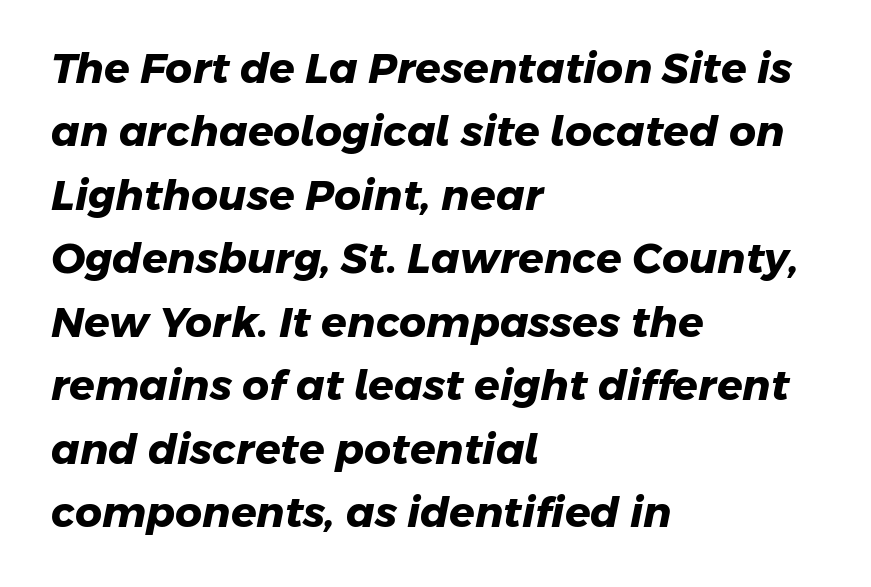
The image shows 42 px heavy sans-serif type; set left-aligned, normal line spacing (1.51x), normal letter spacing, not underlined; low stroke contrast and a medium x-height.
